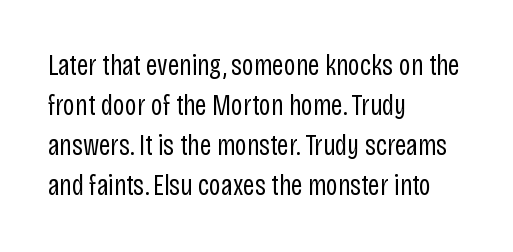
Q: Is the text bold? A: No.
Q: Is the text italic (slanted)? A: No, it is upright.
Q: Is the typeface a serif or a sans-serif typeface? A: Sans-serif.
Q: Is the text underlined? A: No.
Q: How is the paragraph aligned? A: Left-aligned.
Q: Is the spacing between letters normal or unusually wide? A: Normal.
Q: Is the spacing between lines tight, normal or loose? A: Normal.
Q: Width (condensed, normal, or wide)? A: Condensed.
Q: Stroke contrast? A: Low.
Q: x-height? A: Large.
Q: Monospaced? A: No.
